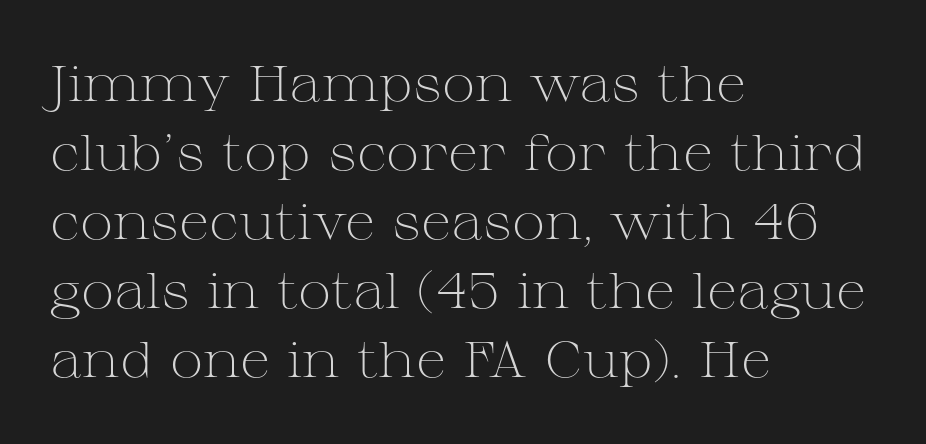
Q: Is the text bold? A: No.
Q: Is the text italic (slanted)? A: No, it is upright.
Q: Is the typeface a serif or a sans-serif typeface? A: Serif.
Q: Is the text underlined? A: No.
Q: How is the paragraph aligned? A: Left-aligned.
Q: Is the spacing between letters normal or unusually wide? A: Normal.
Q: Is the spacing between lines tight, normal or loose? A: Normal.
Q: Width (condensed, normal, or wide)? A: Wide.
Q: Stroke contrast? A: Medium.
Q: x-height? A: Medium.
Q: Monospaced? A: No.
